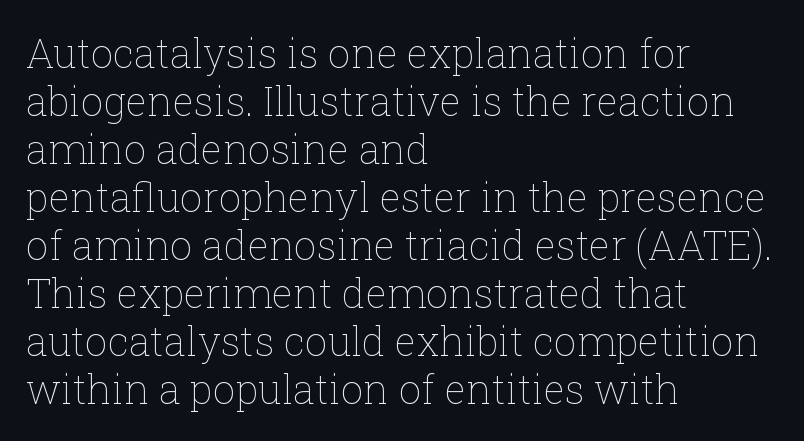
Counters stay open thanks to moderate or lighter strokes. Short note: letters normally spaced. Just letters on the line, the space beneath them empty. You could not count columns in this text — the font is proportionally spaced. The paragraph shown leans on its left margin.
